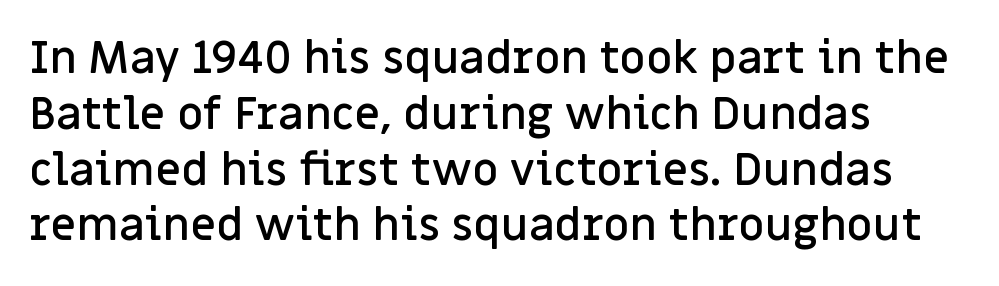
Q: Is the text bold? A: Semi-bold.
Q: Is the text italic (slanted)? A: No, it is upright.
Q: Is the typeface a serif or a sans-serif typeface? A: Sans-serif.
Q: Is the text underlined? A: No.
Q: How is the paragraph aligned? A: Left-aligned.
Q: Is the spacing between letters normal or unusually wide? A: Normal.
Q: Width (condensed, normal, or wide)? A: Normal.
Q: Stroke contrast? A: Low.
Q: x-height? A: Large.
Q: Monospaced? A: No.
